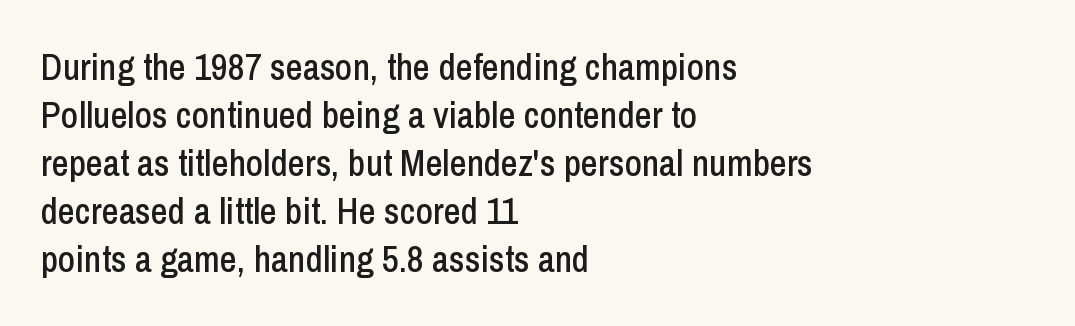
Interline gaps are of average width in this sample. Looks like regular typesetting: each glyph gets only the width it needs. A typesetter would label this face a sans. Words appear dense and cohesive because spacing is normal. The words here are not underlined. Tall strokes in this sample are plumb rather than angled.
